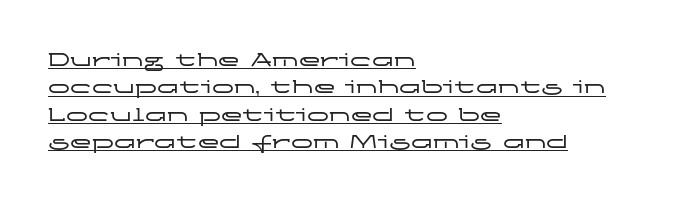
The image shows 22 px text type, upright; set left-aligned, line spacing 1.24x, normal letter spacing, underlined.
